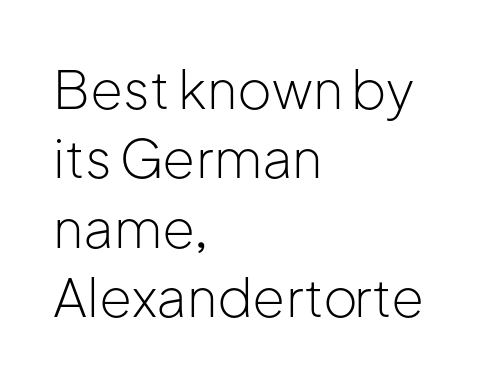
The passage shown stacks its lines at a standard gap. In CSS terms this would be text-align: left. Glance below the letters and you will spot only blank space. I'd call this a sans setting — the letters go barefoot. Letters have the restrained weight of plain body copy at most. Tall strokes in this sample are plumb rather than angled.
